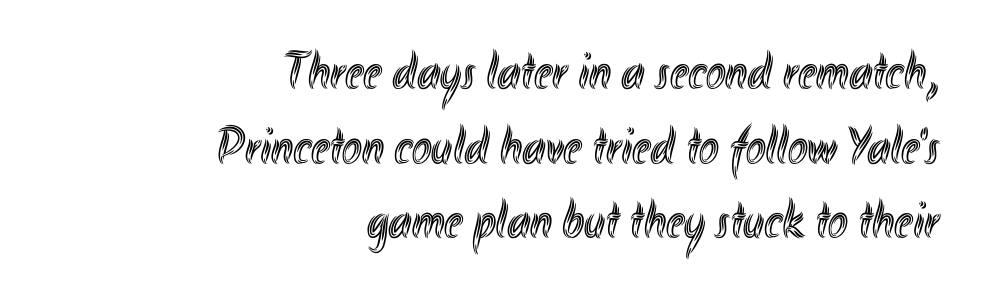
Looks like regular typesetting: each glyph gets only the width it needs. Here the glyphs are tracked normally, forming tight word shapes. The area under the type is left untouched. This block has exactly the height ordinary leading produces.
